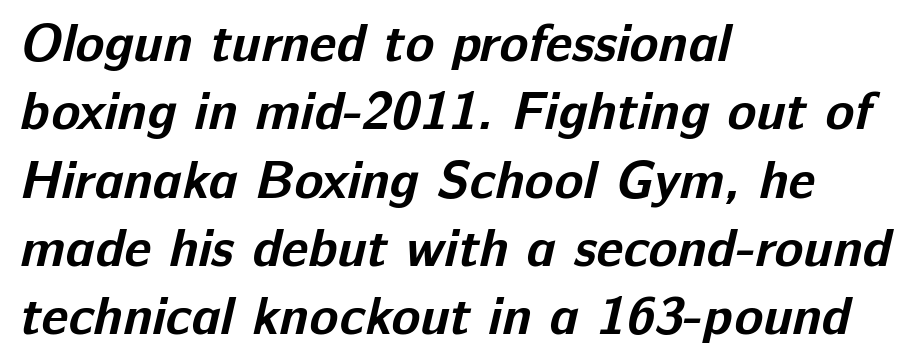
Q: Is the text bold? A: Yes.
Q: Is the typeface a serif or a sans-serif typeface? A: Sans-serif.
Q: Is the text underlined? A: No.
Q: How is the paragraph aligned? A: Left-aligned.
Q: Is the spacing between letters normal or unusually wide? A: Normal.
Q: Is the spacing between lines tight, normal or loose? A: Normal.
Q: Width (condensed, normal, or wide)? A: Normal.
Q: Stroke contrast? A: Low.
Q: x-height? A: Medium.
Q: Monospaced? A: No.
